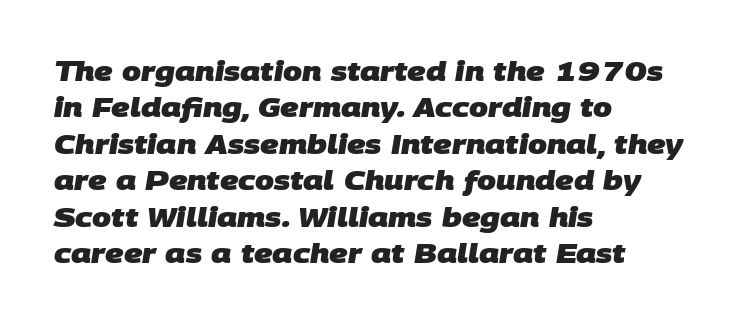
{"bold": "yes", "underline": "no", "align": "left", "line_spacing": "normal", "line_spacing_ratio": 1.35, "letter_spacing": "normal", "letter_spacing_em": 0.0, "glyph_px": 27}
